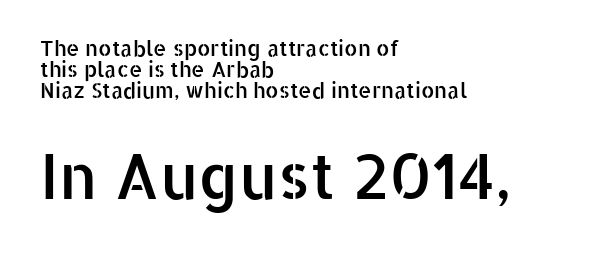
Closely set lines give the paragraph a compact silhouette. The letters advance in unequal steps, a hallmark of proportional type. Caption: upper text group reduced, lower text group enlarged. A clean baseline with only descenders dipping below it.
